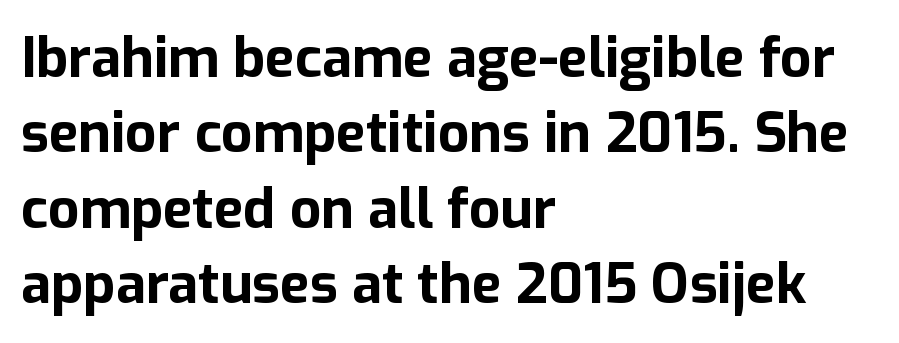
The image shows 55 px bold sans-serif type, upright; set left-aligned, normal line spacing (1.37x), normal letter spacing, not underlined; low stroke contrast and a medium x-height.
